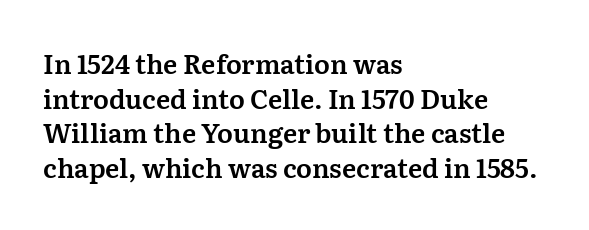
Q: Is the text italic (slanted)? A: No, it is upright.
Q: Is the text underlined? A: No.
Q: How is the paragraph aligned? A: Left-aligned.
Q: Is the spacing between letters normal or unusually wide? A: Normal.
Q: Is the spacing between lines tight, normal or loose? A: Normal.
